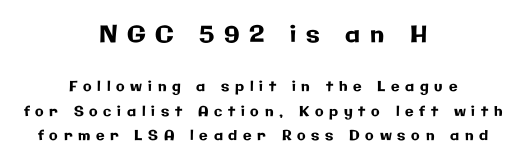
Q: Is the text italic (slanted)? A: No, it is upright.
Q: Is the text underlined? A: No.
Q: How is the paragraph aligned? A: Centered.
Q: Is the spacing between letters normal or unusually wide? A: Unusually wide.
Q: Which block of text is set in a larger size, the first (top) or the second (bottom)? A: The first (top) one.
